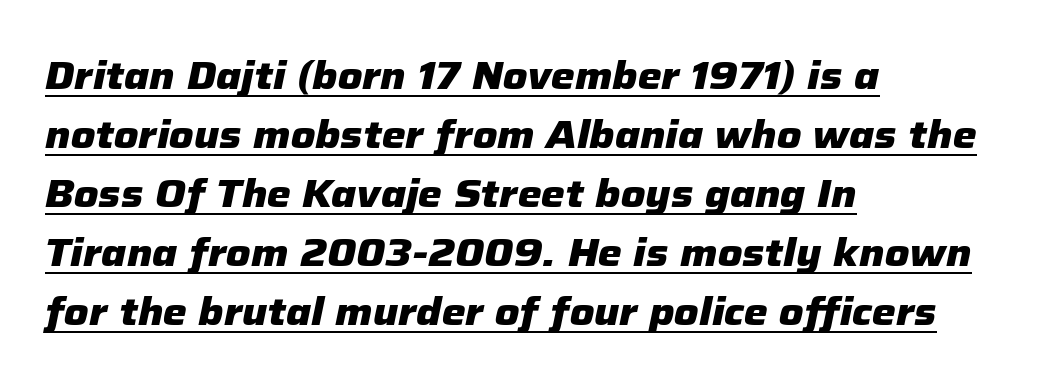
Q: Is the text bold? A: Yes.
Q: Is the text italic (slanted)? A: Yes, it leans right by about 12 degrees.
Q: Is the text underlined? A: Yes.
Q: How is the paragraph aligned? A: Left-aligned.
Q: Is the spacing between letters normal or unusually wide? A: Normal.
Q: Is the spacing between lines tight, normal or loose? A: Normal.
Q: Width (condensed, normal, or wide)? A: Normal.
Q: Stroke contrast? A: Low.
Q: x-height? A: Medium.
Q: Monospaced? A: No.
